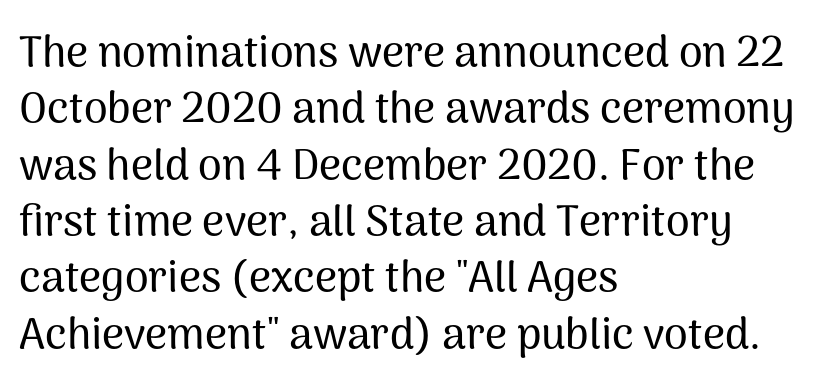
Q: Is the text italic (slanted)? A: No, it is upright.
Q: Is the typeface a serif or a sans-serif typeface? A: Sans-serif.
Q: Is the text underlined? A: No.
Q: How is the paragraph aligned? A: Left-aligned.
Q: Is the spacing between letters normal or unusually wide? A: Normal.
Q: Is the spacing between lines tight, normal or loose? A: Normal.
Q: Width (condensed, normal, or wide)? A: Normal.
Q: Stroke contrast? A: Medium.
Q: x-height? A: Medium.
Q: Monospaced? A: No.
